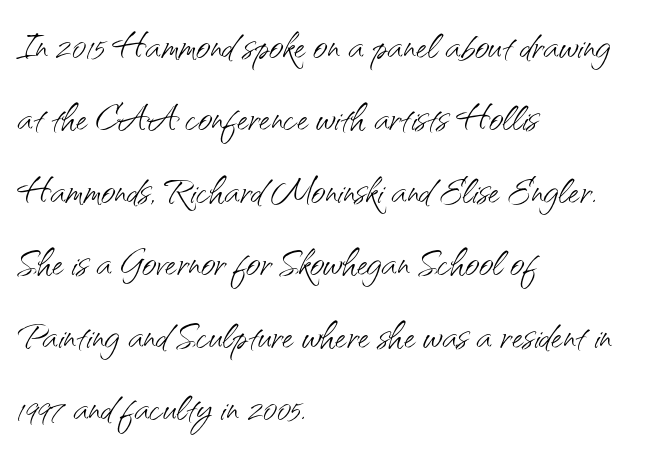
Lines of text with bare space underneath. The rendering uses a moderate line-height, typical for paragraphs. Letters have the restrained weight of plain body copy at most. Proportional: the letters do not fall into vertical columns. Observe the absence of serifs on each vertical stroke in this sample. Tracking value appears to be zero — textbook default spacing.
